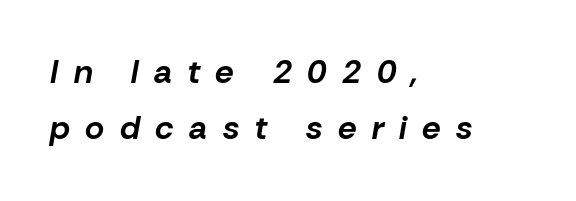
{"italic": "yes", "lean": "right", "slant_degrees": 10, "bold": "yes", "weight": "bold", "width": "normal", "stroke_contrast": "low", "x_height": "medium", "monospaced": "no", "underline": "no", "align": "left", "line_spacing": "normal", "line_spacing_ratio": 1.7, "letter_spacing": "wide", "letter_spacing_em": 0.47, "glyph_px": 33}
